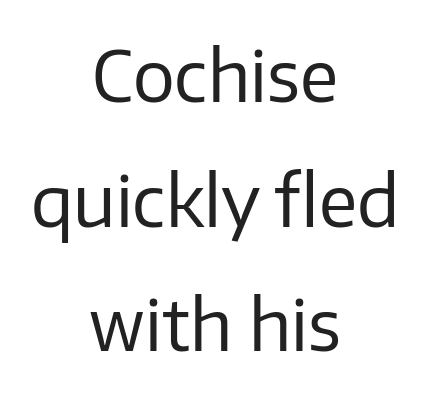
The image shows 70 px regular-weight sans-serif type, upright; set centered, line spacing 1.78x, normal letter spacing, not underlined; low stroke contrast and a medium x-height.
